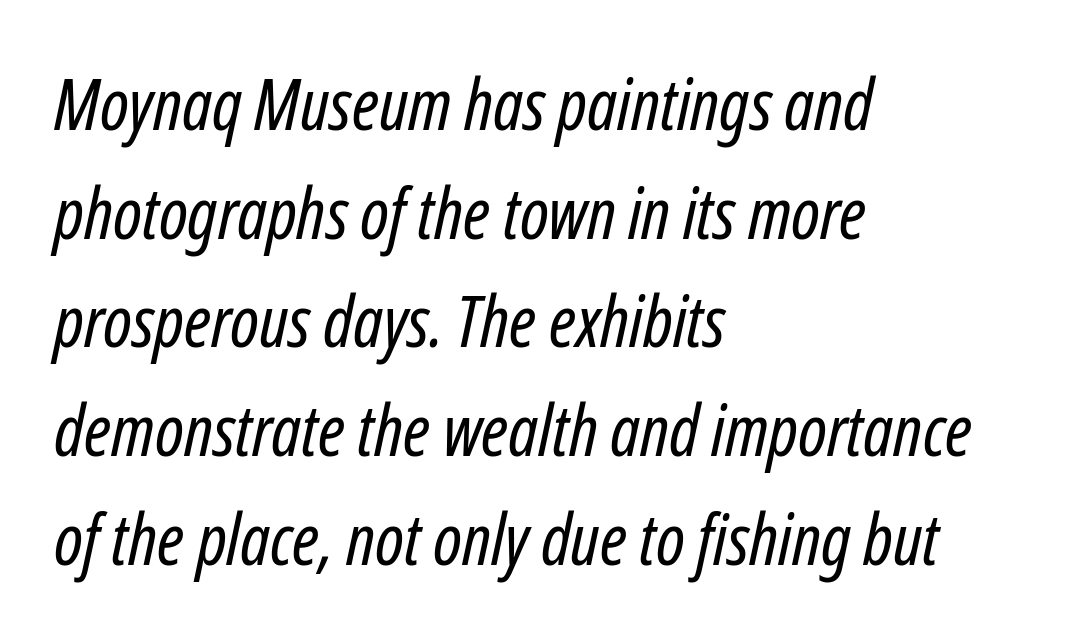
{"italic": "yes", "lean": "right", "slant_degrees": 12, "bold": "no", "weight": "regular", "width": "condensed", "stroke_contrast": "low", "x_height": "medium", "monospaced": "no", "underline": "no", "align": "left", "line_spacing": "normal", "line_spacing_ratio": 1.53, "letter_spacing": "normal", "letter_spacing_em": 0.0, "glyph_px": 71}
